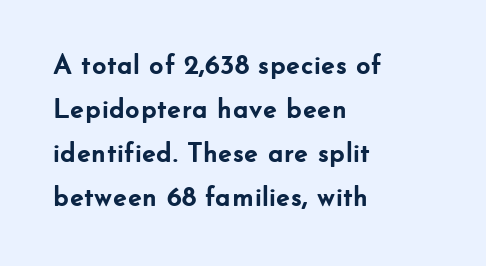
The image shows 28 px semibold sans-serif type, upright; set left-aligned, normal line spacing (1.57x), normal letter spacing, not underlined; low stroke contrast and a small x-height.
